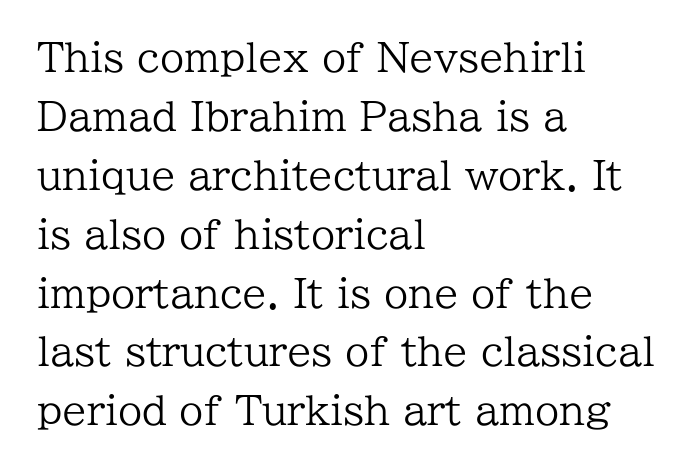
These lines are set flush left with a ragged right edge. The line texture is even and compact thanks to regular tracking. Is this a fixed-width face? No — the glyphs have proportional, varying widths. A typesetter would call this leading conventional body-copy spacing. Summary of weight: not heavy and not bold.
